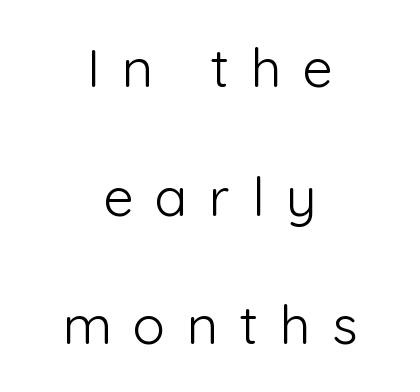
{"serif": "no", "italic": "no", "bold": "no", "weight": "light", "width": "normal", "stroke_contrast": "low", "x_height": "medium", "monospaced": "no", "underline": "no", "align": "center", "line_spacing": "loose", "line_spacing_ratio": 2.38, "letter_spacing": "wide", "letter_spacing_em": 0.4, "glyph_px": 54}
